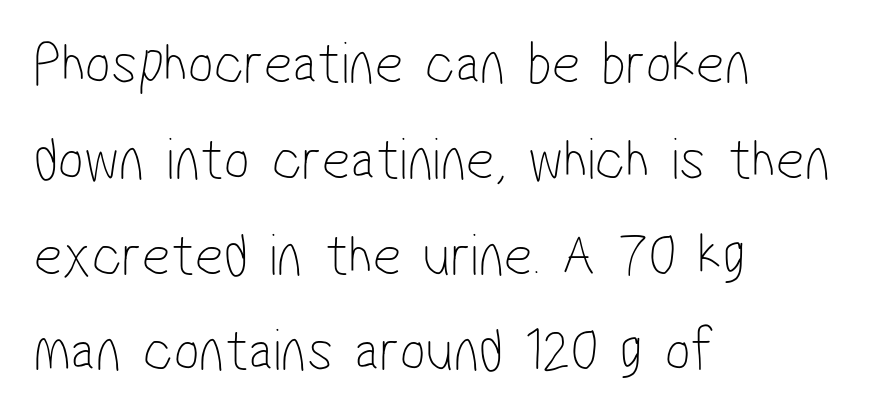
The image shows 61 px thin, condensed sans-serif type; set left-aligned, normal line spacing (1.57x), normal letter spacing, not underlined; low stroke contrast and a medium x-height.
